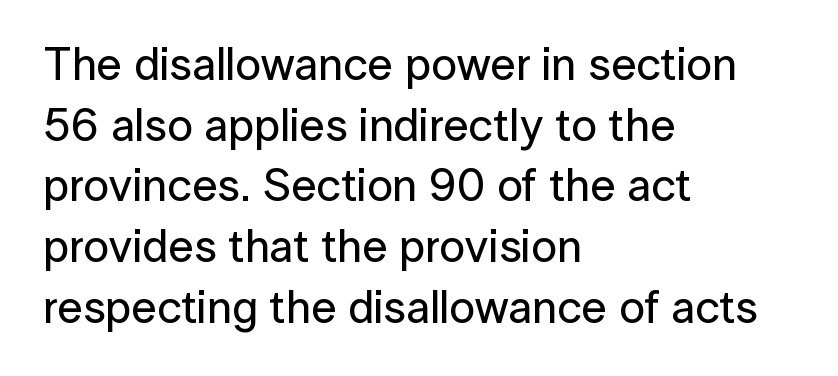
In terms of letterspacing, this is plain default setting. Horizontal bands of white between lines are of average thickness. This sample has the flowing, uneven cadence of proportional lettering. Glance below the letters and you will spot only blank space.
